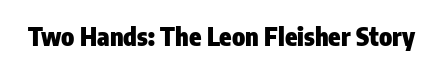
{"italic": "no", "bold": "yes", "underline": "no", "letter_spacing": "normal", "letter_spacing_em": 0.0, "glyph_px": 25}
